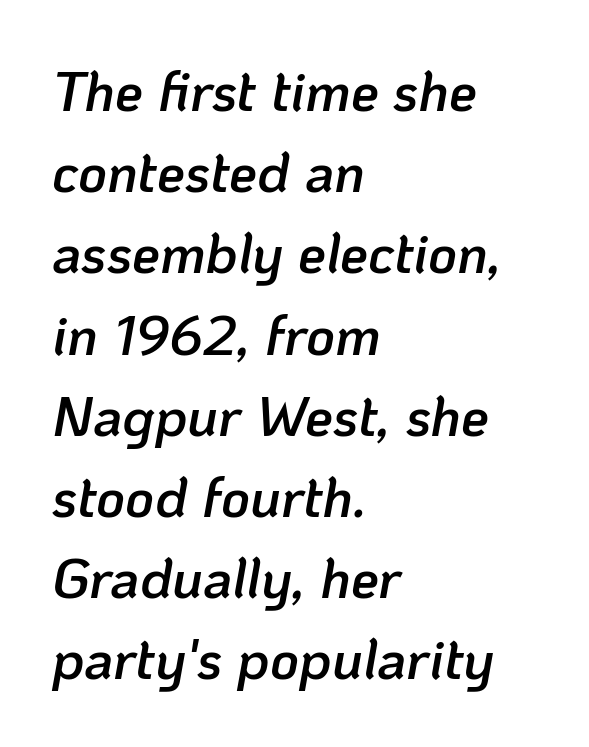
Q: Is the text bold? A: Semi-bold.
Q: Is the text italic (slanted)? A: Yes, it leans right by about 10 degrees.
Q: Is the text underlined? A: No.
Q: How is the paragraph aligned? A: Left-aligned.
Q: Is the spacing between letters normal or unusually wide? A: Normal.
Q: Is the spacing between lines tight, normal or loose? A: Normal.
Q: Width (condensed, normal, or wide)? A: Normal.
Q: Stroke contrast? A: Low.
Q: x-height? A: Medium.
Q: Monospaced? A: No.
